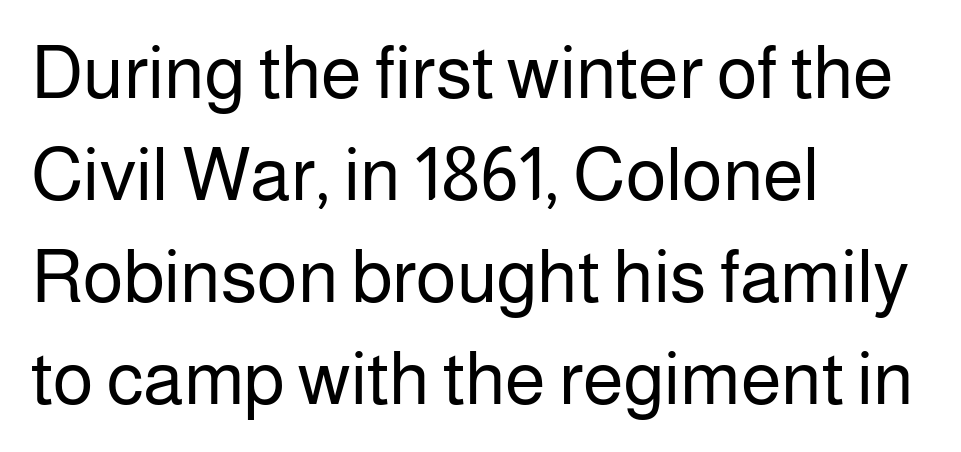
The rendering keeps characters at their native spacing. Proportional: the letters do not fall into vertical columns. These lines stack with their left ends in a neat column. This block has exactly the height ordinary leading produces. Beneath every word, the page is bare.
